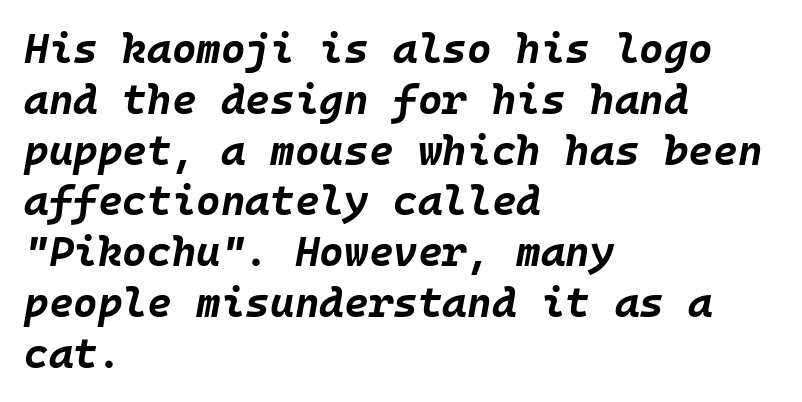
The image shows 42 px bold type, italic (leaning right), monospaced; set left-aligned, line spacing 1.21x, normal letter spacing, not underlined; low stroke contrast and a large x-height.
